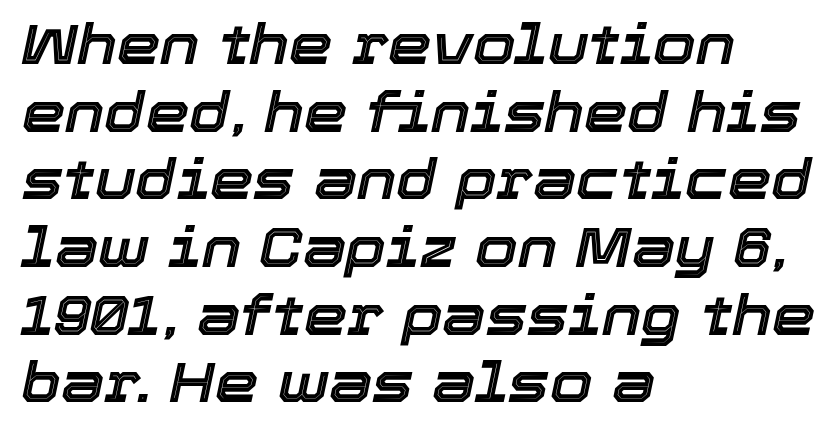
{"italic": "yes", "lean": "right", "slant_degrees": 12, "width": "normal", "x_height": "medium", "monospaced": "no", "underline": "no", "align": "left", "line_spacing_ratio": 1.23, "letter_spacing": "normal", "letter_spacing_em": 0.0, "glyph_px": 55}
